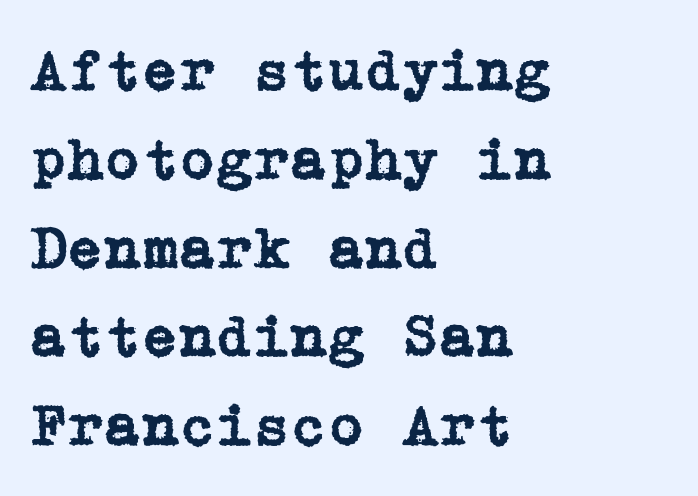
Q: Is the text italic (slanted)? A: No, it is upright.
Q: Is the typeface a serif or a sans-serif typeface? A: Serif.
Q: Is the text underlined? A: No.
Q: How is the paragraph aligned? A: Left-aligned.
Q: Is the spacing between letters normal or unusually wide? A: Normal.
Q: Is the spacing between lines tight, normal or loose? A: Normal.
Q: Width (condensed, normal, or wide)? A: Normal.
Q: Stroke contrast? A: Low.
Q: x-height? A: Medium.
